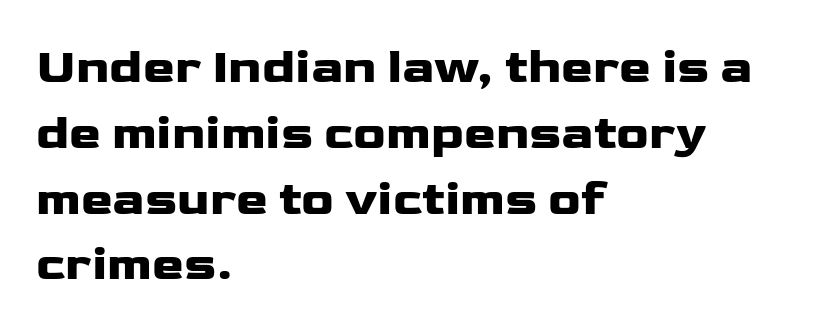
The image shows 48 px wide sans-serif type, upright; set left-aligned, normal line spacing (1.37x), normal letter spacing, not underlined; low stroke contrast and a medium x-height.
